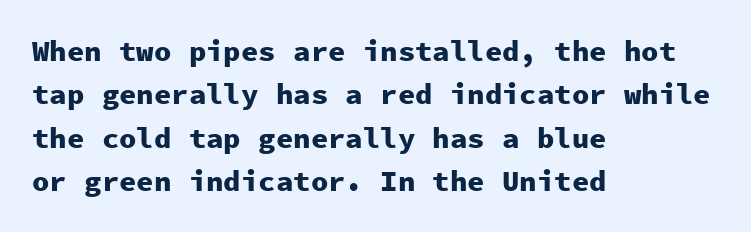
{"serif": "no", "italic": "no", "bold": "yes", "weight": "heavy", "width": "normal", "stroke_contrast": "low", "x_height": "medium", "monospaced": "yes", "underline": "no", "align": "left", "line_spacing": "normal", "line_spacing_ratio": 1.5, "letter_spacing": "normal", "letter_spacing_em": 0.0, "glyph_px": 29}
